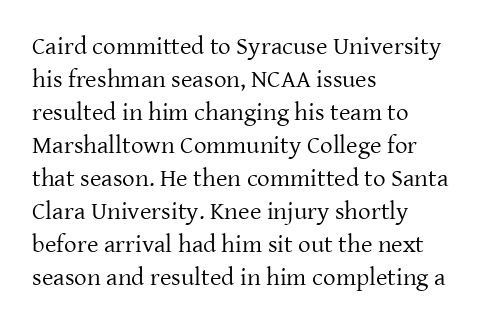
Q: Is the text bold? A: No.
Q: Is the text italic (slanted)? A: No, it is upright.
Q: Is the text underlined? A: No.
Q: How is the paragraph aligned? A: Left-aligned.
Q: Is the spacing between letters normal or unusually wide? A: Normal.
Q: Is the spacing between lines tight, normal or loose? A: Normal.
